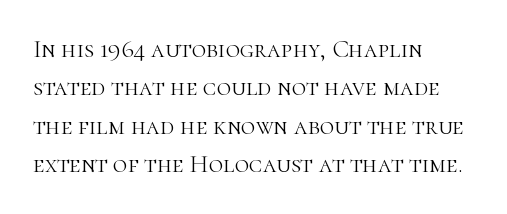
This sample uses an upright cut, with every glyph sitting square on the baseline. The string is rendered with underlining switched off. Tracking value appears to be zero — textbook default spacing. The lines in this sample share a left origin and differ only in where they stop. Vertical spacing — default.
